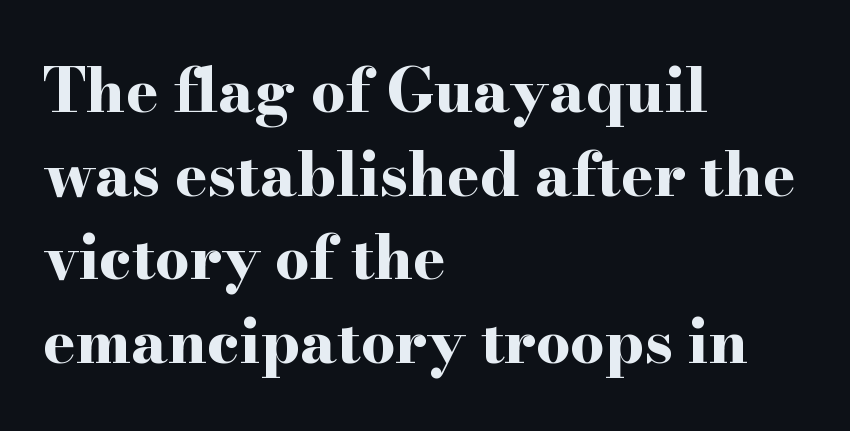
Q: Is the text bold? A: Yes.
Q: Is the text italic (slanted)? A: No, it is upright.
Q: Is the typeface a serif or a sans-serif typeface? A: Serif.
Q: Is the text underlined? A: No.
Q: How is the paragraph aligned? A: Left-aligned.
Q: Is the spacing between letters normal or unusually wide? A: Normal.
Q: Is the spacing between lines tight, normal or loose? A: Normal.
Q: Width (condensed, normal, or wide)? A: Wide.
Q: Stroke contrast? A: High.
Q: x-height? A: Small.
Q: Monospaced? A: No.
